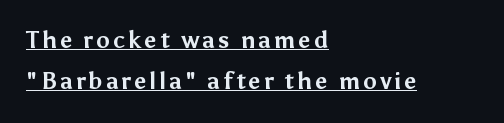
Q: Is the text bold? A: Yes.
Q: Is the text italic (slanted)? A: No, it is upright.
Q: Is the text underlined? A: Yes.
Q: How is the paragraph aligned? A: Left-aligned.
